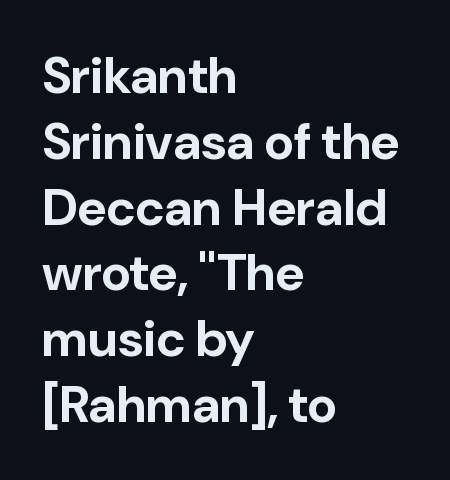
Q: Is the text bold? A: Yes.
Q: Is the text italic (slanted)? A: No, it is upright.
Q: Is the typeface a serif or a sans-serif typeface? A: Sans-serif.
Q: Is the text underlined? A: No.
Q: How is the paragraph aligned? A: Left-aligned.
Q: Is the spacing between letters normal or unusually wide? A: Normal.
Q: Is the spacing between lines tight, normal or loose? A: Normal.
Q: Width (condensed, normal, or wide)? A: Normal.
Q: Stroke contrast? A: Low.
Q: x-height? A: Medium.
Q: Monospaced? A: No.
